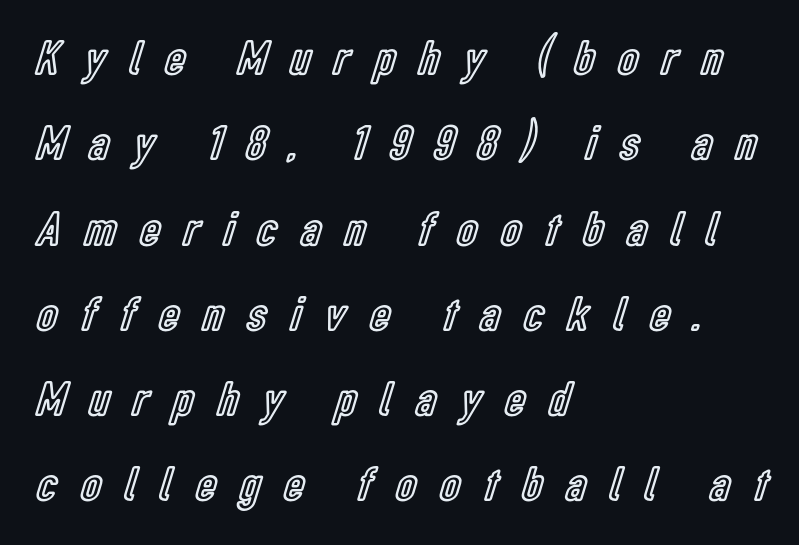
The image shows 49 px condensed type; set left-aligned, line spacing 1.74x, unusually wide letter spacing (+0.49 em), not underlined; a medium x-height.
